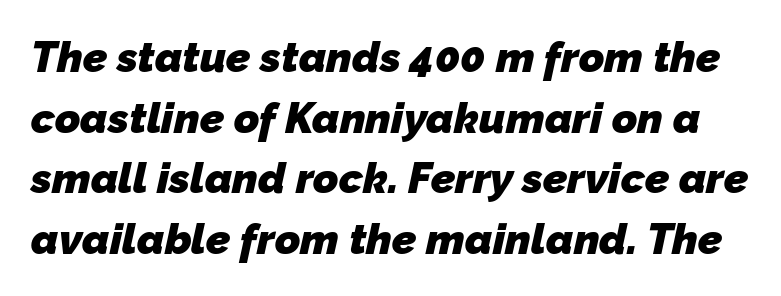
{"serif": "no", "bold": "yes", "weight": "heavy", "width": "normal", "stroke_contrast": "low", "x_height": "medium", "monospaced": "no", "underline": "no", "line_spacing": "normal", "line_spacing_ratio": 1.41, "letter_spacing": "normal", "letter_spacing_em": 0.0, "glyph_px": 43}
